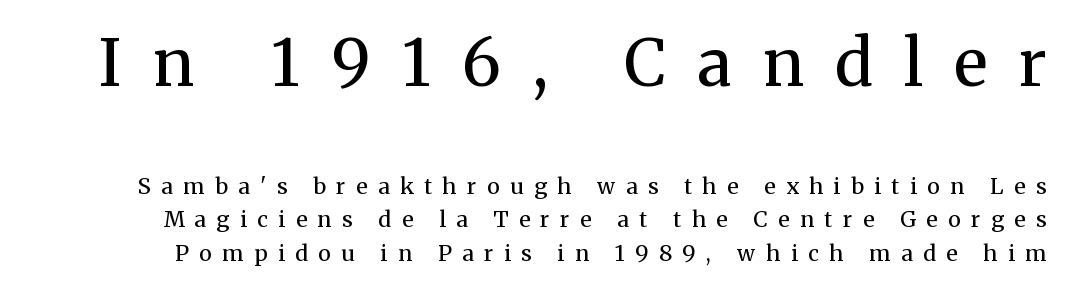
{"serif": "yes", "italic": "no", "bold": "no", "weight": "regular", "width": "normal", "stroke_contrast": "medium", "x_height": "medium", "monospaced": "no", "underline": "no", "line_spacing": "normal", "line_spacing_ratio": 1.51, "letter_spacing": "wide", "letter_spacing_em": 0.48, "larger_block": "first", "size_ratio": 2.95, "glyph_px": 65}
